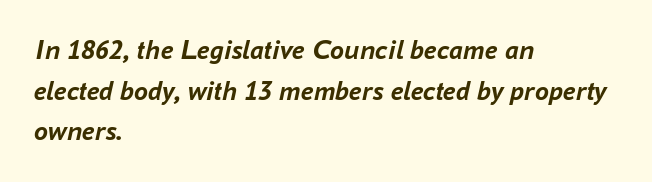
{"italic": "yes", "lean": "right", "slant_degrees": 16, "bold": "yes", "weight": "semibold", "width": "normal", "stroke_contrast": "low", "x_height": "medium", "monospaced": "no", "underline": "no", "align": "left", "line_spacing": "normal", "line_spacing_ratio": 1.45, "letter_spacing": "normal", "letter_spacing_em": 0.0, "glyph_px": 28}
